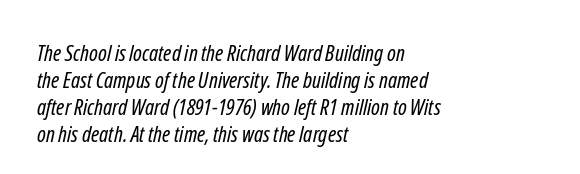
This sample uses plain, unmodified letter spacing. The compositor pushed each line to the left boundary. Descenders hang freely into open space. Compared with a typical body face, this is equally light or lighter still.
